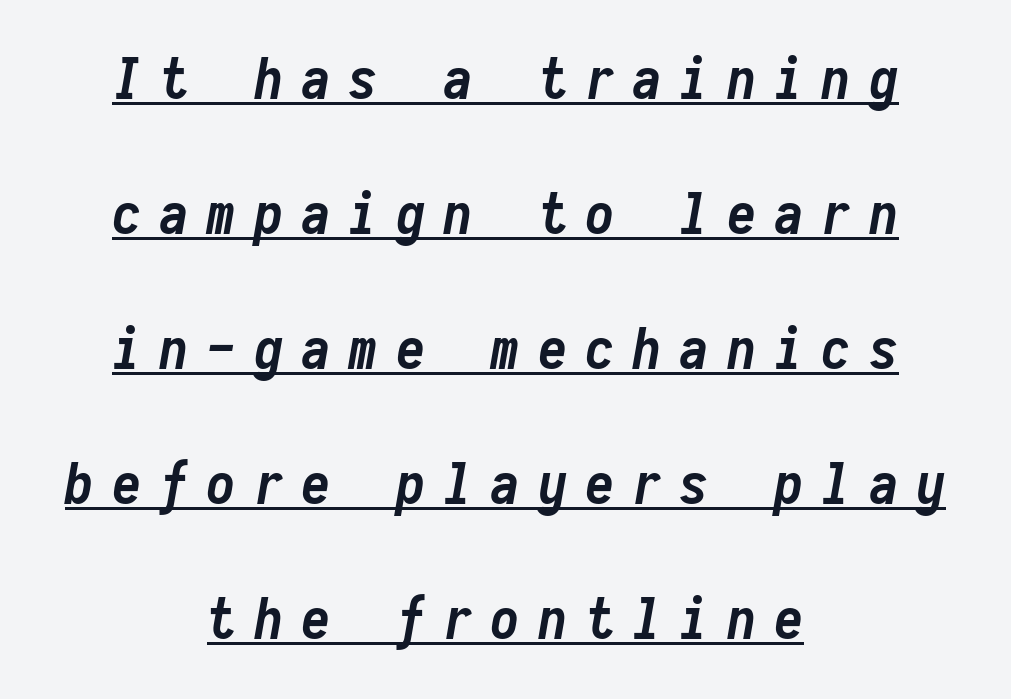
Notice how the stems are inclined rather than vertical — that's the hallmark of italics. A great deal of white space separates one row of letters from the next. The horizontal fit of the characters is loose and conspicuously gappy. Centered paragraph, ragged on both sides.
